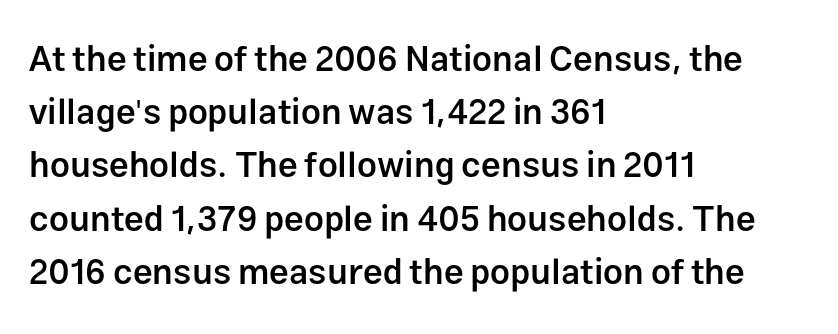
The image shows 35 px semibold sans-serif type, upright; set left-aligned, normal line spacing (1.52x), normal letter spacing, not underlined; low stroke contrast and a medium x-height.
